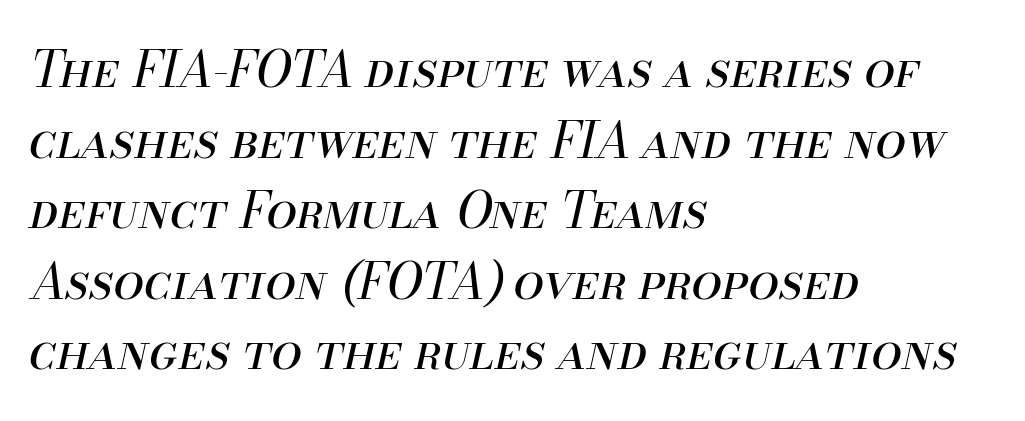
Q: Is the text bold? A: No.
Q: Is the text italic (slanted)? A: Yes, it leans right by about 13 degrees.
Q: Is the text underlined? A: No.
Q: How is the paragraph aligned? A: Left-aligned.
Q: Is the spacing between letters normal or unusually wide? A: Normal.
Q: Is the spacing between lines tight, normal or loose? A: Normal.
Q: Width (condensed, normal, or wide)? A: Normal.
Q: Stroke contrast? A: Medium.
Q: x-height? A: Small.
Q: Monospaced? A: No.
